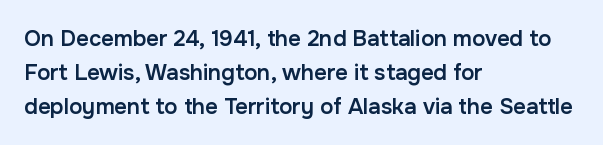
{"italic": "no", "bold": "semi", "underline": "no", "align": "left", "line_spacing": "normal", "line_spacing_ratio": 1.54, "letter_spacing": "normal", "letter_spacing_em": 0.0, "glyph_px": 22}
